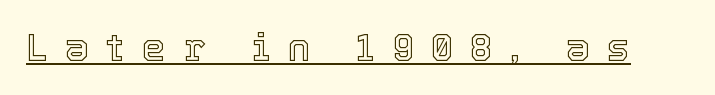
Q: Is the text italic (slanted)? A: No, it is upright.
Q: Is the text underlined? A: Yes.
Q: Is the spacing between letters normal or unusually wide? A: Unusually wide.
Q: Width (condensed, normal, or wide)? A: Normal.
Q: x-height? A: Medium.
Q: Monospaced? A: No.
